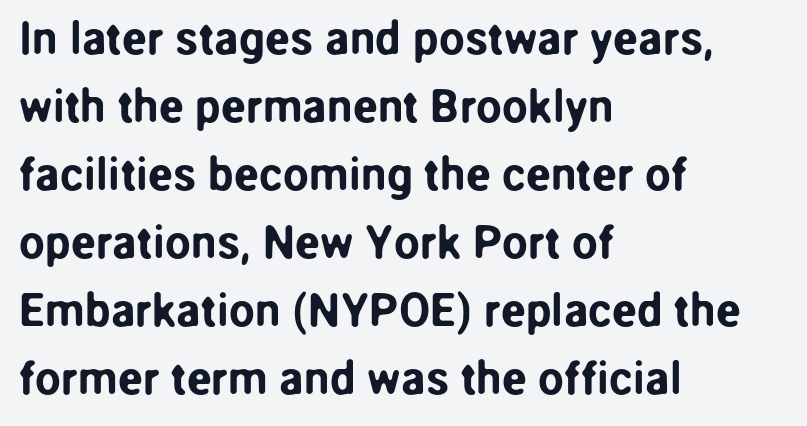
Vertical spacing — default. The letters carry no serifs — their stems end cleanly without finishing strokes. Typeset ragged right — the left edge is the straight one. Character widths vary here, with narrow letters taking less room than wide ones.
